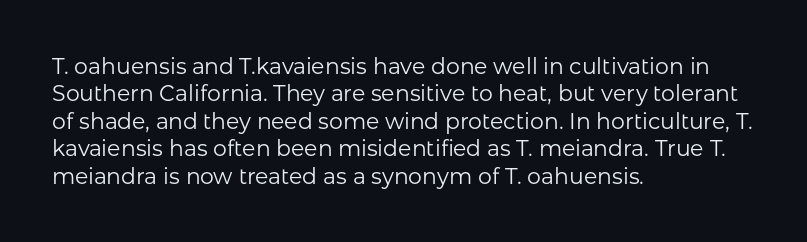
{"italic": "no", "bold": "no", "underline": "no", "align": "left", "line_spacing": "normal", "line_spacing_ratio": 1.25, "letter_spacing": "normal", "letter_spacing_em": 0.0, "glyph_px": 22}
